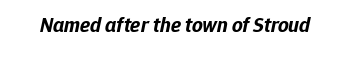
The image shows 21 px bold type, italic (leaning right); set normal letter spacing, not underlined.
